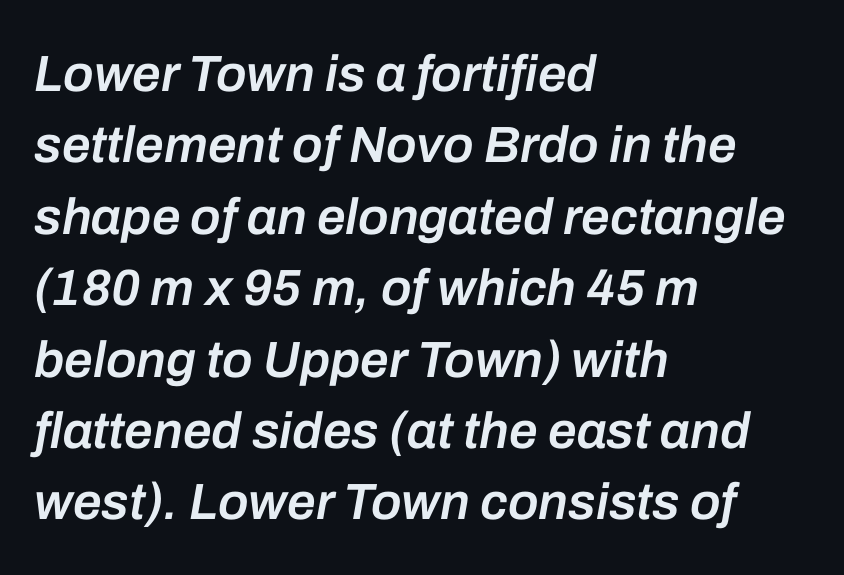
The image shows 51 px semibold type, italic (leaning right); set left-aligned, normal line spacing (1.4x), normal letter spacing, not underlined; low stroke contrast and a medium x-height.
